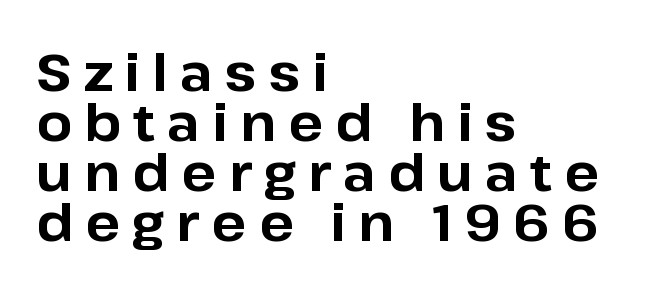
Q: Is the text bold? A: Yes.
Q: Is the text italic (slanted)? A: No, it is upright.
Q: Is the typeface a serif or a sans-serif typeface? A: Sans-serif.
Q: Is the text underlined? A: No.
Q: How is the paragraph aligned? A: Left-aligned.
Q: Is the spacing between letters normal or unusually wide? A: Unusually wide.
Q: Is the spacing between lines tight, normal or loose? A: Tight.
Q: Width (condensed, normal, or wide)? A: Normal.
Q: Stroke contrast? A: Low.
Q: x-height? A: Medium.
Q: Monospaced? A: No.
